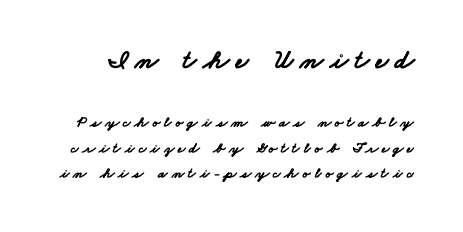
Notice how descenders clear the ascenders below comfortably — that's standard leading. Look at the glyph heights: the upper group is clearly the bigger setting. Thick stems and heavy bowls — unmistakably bold. Type without underlining.
